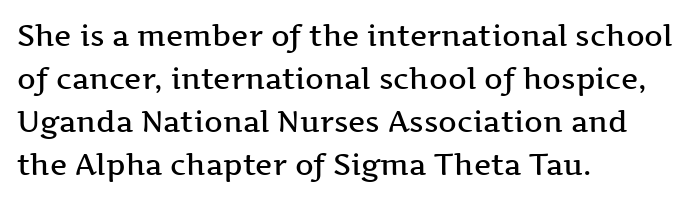
The image shows 29 px semibold, wide serif type, upright; set left-aligned, normal line spacing (1.48x), normal letter spacing, not underlined; medium stroke contrast and a medium x-height.
